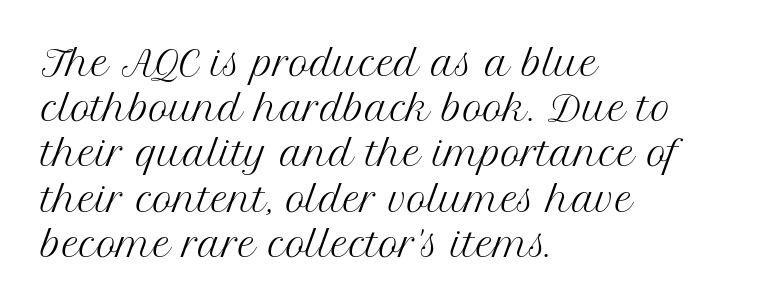
{"bold": "no", "weight": "regular", "width": "normal", "stroke_contrast": "medium", "x_height": "medium", "monospaced": "no", "underline": "no", "align": "left", "line_spacing": "normal", "line_spacing_ratio": 1.33, "letter_spacing": "normal", "letter_spacing_em": 0.0, "glyph_px": 34}
